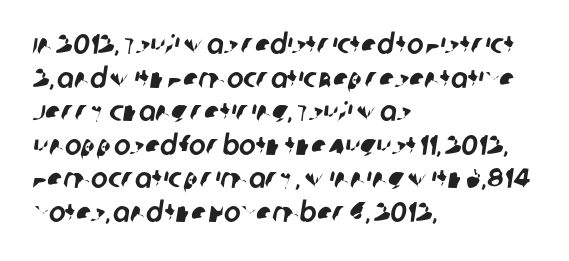
Q: Is the typeface a serif or a sans-serif typeface? A: Sans-serif.
Q: Is the text underlined? A: No.
Q: How is the paragraph aligned? A: Left-aligned.
Q: Is the spacing between letters normal or unusually wide? A: Normal.
Q: Width (condensed, normal, or wide)? A: Normal.
Q: Stroke contrast? A: Low.
Q: x-height? A: Large.
Q: Monospaced? A: No.
